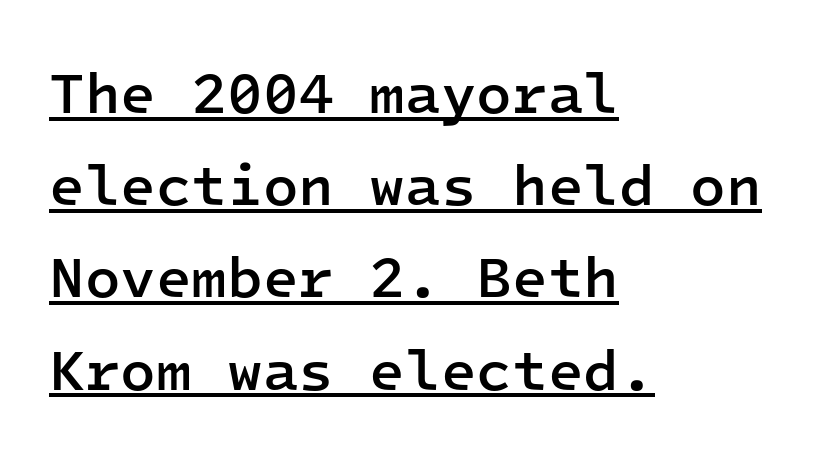
{"serif": "no", "italic": "no", "bold": "semi", "weight": "semibold", "width": "normal", "stroke_contrast": "low", "x_height": "medium", "monospaced": "yes", "underline": "yes", "align": "left", "line_spacing": "normal", "line_spacing_ratio": 1.59, "letter_spacing": "normal", "letter_spacing_em": 0.0, "glyph_px": 58}
